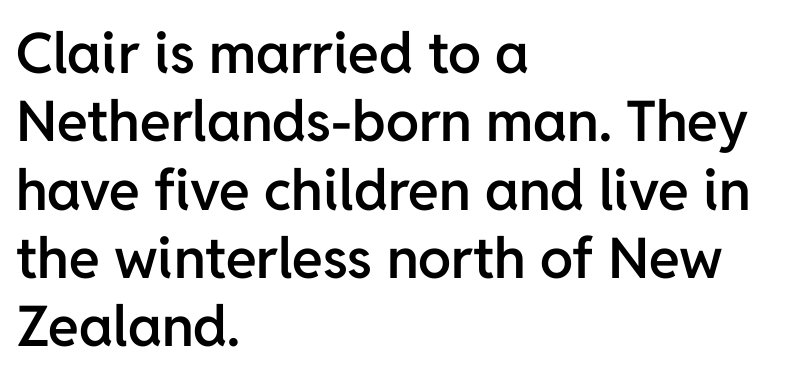
The image shows 56 px semibold sans-serif type, upright; set left-aligned, line spacing 1.22x, normal letter spacing, not underlined; low stroke contrast and a medium x-height.
